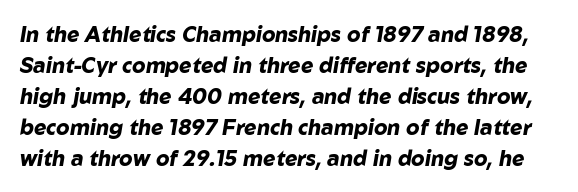
Tracking here is standard; glyphs follow each other at the usual distance. This is heavy type, rendered in bold. Interline gaps are of average width in this sample. This sample uses an oblique cut, with every glyph tilted off the vertical.
